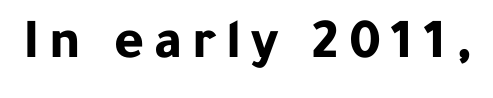
Q: Is the text bold? A: Yes.
Q: Is the text italic (slanted)? A: No, it is upright.
Q: Is the typeface a serif or a sans-serif typeface? A: Sans-serif.
Q: Is the text underlined? A: No.
Q: Width (condensed, normal, or wide)? A: Normal.
Q: Stroke contrast? A: Low.
Q: x-height? A: Medium.
Q: Monospaced? A: No.
